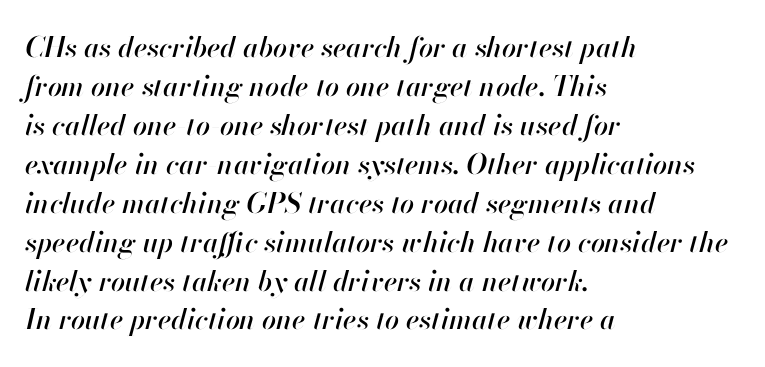
Q: Is the text italic (slanted)? A: Yes, it leans right by about 13 degrees.
Q: Is the text underlined? A: No.
Q: How is the paragraph aligned? A: Left-aligned.
Q: Is the spacing between letters normal or unusually wide? A: Normal.
Q: Is the spacing between lines tight, normal or loose? A: Normal.
Q: Width (condensed, normal, or wide)? A: Normal.
Q: Stroke contrast? A: High.
Q: x-height? A: Small.
Q: Monospaced? A: No.
